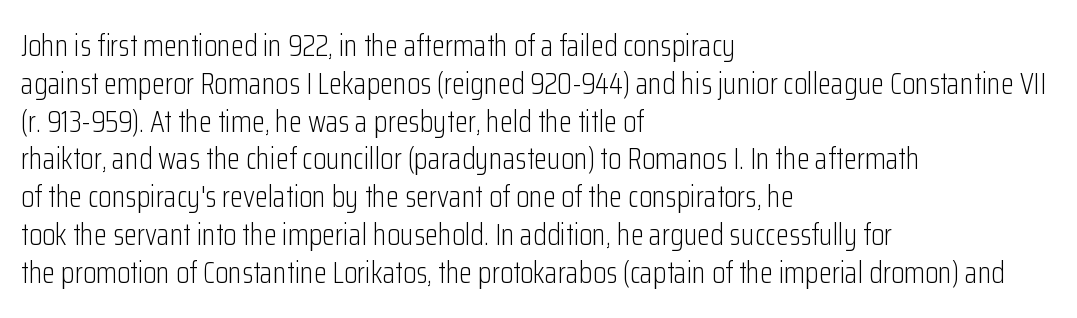
{"serif": "no", "italic": "no", "bold": "no", "weight": "light", "width": "condensed", "stroke_contrast": "low", "x_height": "medium", "monospaced": "no", "underline": "no", "align": "left", "line_spacing": "normal", "line_spacing_ratio": 1.26, "letter_spacing": "normal", "letter_spacing_em": 0.0, "glyph_px": 30}
